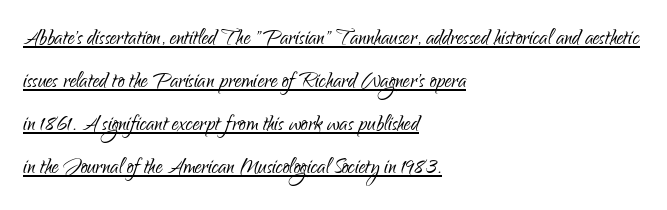
{"bold": "no", "underline": "yes", "align": "left", "line_spacing": "normal", "line_spacing_ratio": 1.59, "letter_spacing": "normal", "letter_spacing_em": 0.0, "glyph_px": 27}
